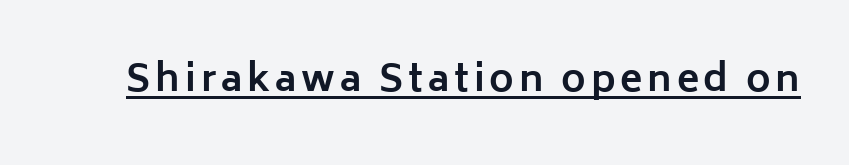
The lettering stays uniformly vertical, giving the passage a roman look. Beneath each row of characters lies a ruled line. Stroke terminals: plain, sans-serif. These lines carry a lot of weight — the face is fully bold. Spacing verdict: proportional, widths tailored to each character.
